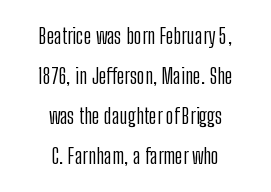
{"italic": "no", "bold": "no", "underline": "no", "align": "center", "line_spacing_ratio": 1.82, "letter_spacing": "normal", "letter_spacing_em": 0.0, "glyph_px": 22}
